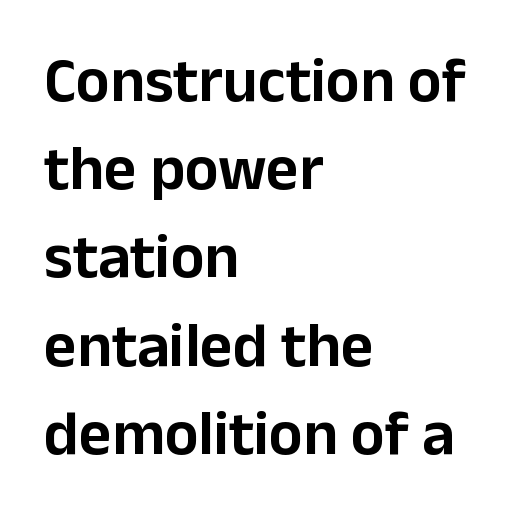
{"serif": "no", "italic": "no", "width": "normal", "stroke_contrast": "low", "x_height": "medium", "monospaced": "no", "underline": "no", "align": "left", "line_spacing": "normal", "line_spacing_ratio": 1.4, "letter_spacing": "normal", "letter_spacing_em": 0.0, "glyph_px": 63}
